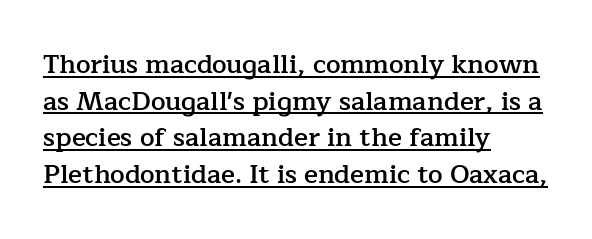
{"italic": "no", "bold": "semi", "underline": "yes", "align": "left", "line_spacing": "normal", "line_spacing_ratio": 1.41, "letter_spacing": "normal", "letter_spacing_em": 0.0, "glyph_px": 26}
